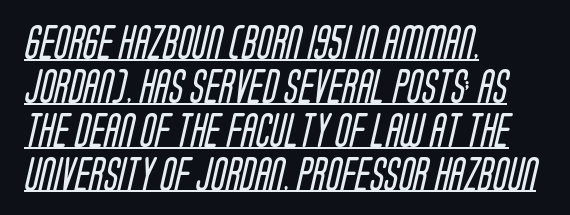
{"serif": "no", "bold": "no", "weight": "regular", "width": "condensed", "stroke_contrast": "low", "x_height": "large", "monospaced": "no", "underline": "yes", "align": "left", "line_spacing": "normal", "line_spacing_ratio": 1.29, "letter_spacing": "normal", "letter_spacing_em": 0.0, "glyph_px": 34}
